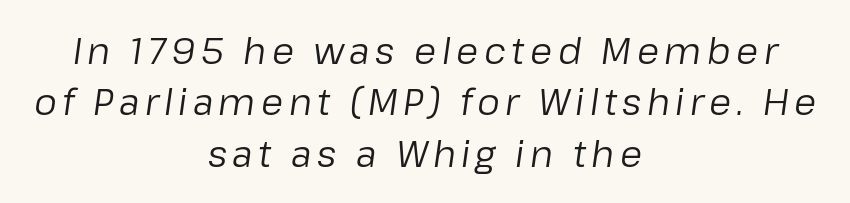
Q: Is the text bold? A: No.
Q: Is the text italic (slanted)? A: Yes, it leans right by about 8 degrees.
Q: Is the text underlined? A: No.
Q: How is the paragraph aligned? A: Centered.
Q: Is the spacing between lines tight, normal or loose? A: Normal.
Q: Width (condensed, normal, or wide)? A: Normal.
Q: Stroke contrast? A: Low.
Q: x-height? A: Medium.
Q: Monospaced? A: No.
